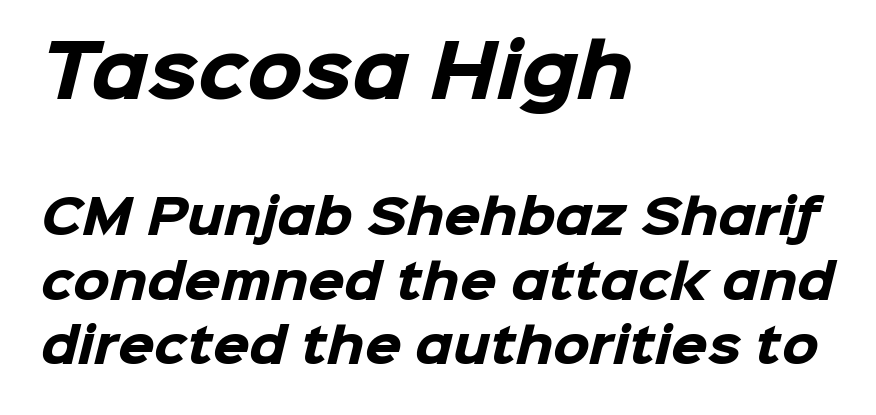
{"serif": "no", "bold": "yes", "weight": "heavy", "width": "normal", "stroke_contrast": "low", "x_height": "medium", "monospaced": "no", "underline": "no", "align": "left", "line_spacing": "normal", "line_spacing_ratio": 1.38, "letter_spacing": "normal", "letter_spacing_em": 0.0, "larger_block": "first", "size_ratio": 1.51, "glyph_px": 71}
